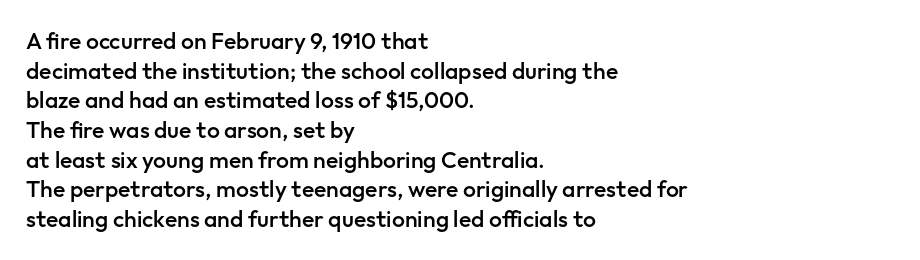
The image shows 23 px text type, upright; set left-aligned, normal line spacing (1.29x), normal letter spacing, not underlined.
